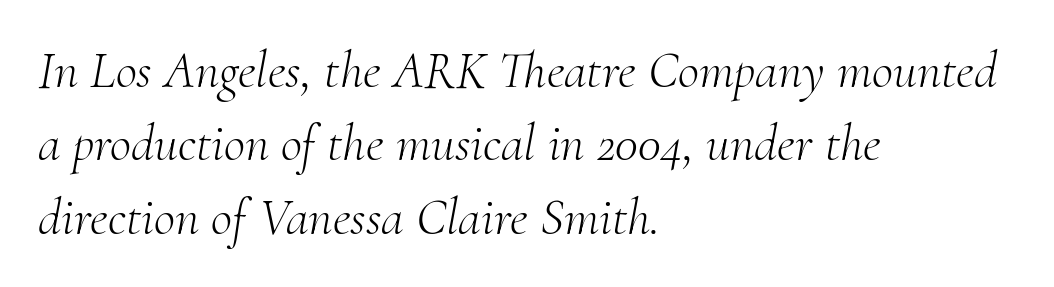
{"serif": "yes", "italic": "yes", "lean": "right", "slant_degrees": 10, "bold": "no", "weight": "light", "width": "normal", "stroke_contrast": "medium", "x_height": "small", "monospaced": "no", "underline": "no", "align": "left", "line_spacing": "normal", "line_spacing_ratio": 1.41, "letter_spacing": "normal", "letter_spacing_em": 0.0, "glyph_px": 52}
